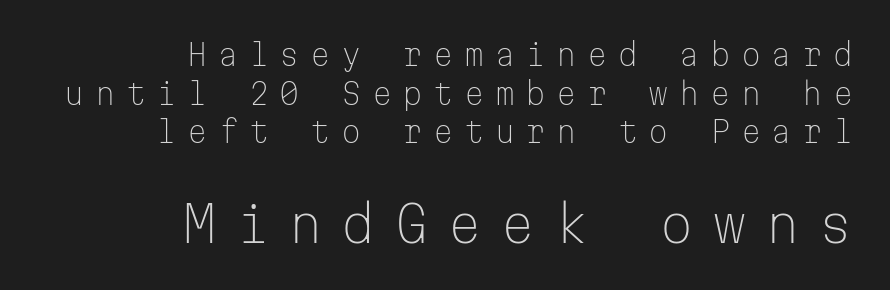
{"serif": "no", "italic": "no", "bold": "no", "weight": "light", "width": "normal", "stroke_contrast": "low", "x_height": "medium", "monospaced": "yes", "underline": "no", "align": "right", "line_spacing": "normal", "line_spacing_ratio": 1.33, "letter_spacing": "wide", "letter_spacing_em": 0.36, "larger_block": "second", "size_ratio": 1.72, "glyph_px": 50}
